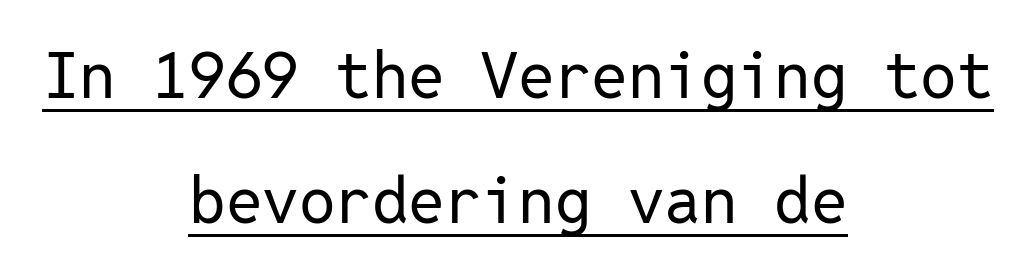
A great deal of white space separates one row of letters from the next. Is this a sans? Yes — the strokes have no serifs. Monospaced: the letters line up in strict vertical columns. Inter-character spacing is left at the font's built-in metrics. In terms of posture, this sample is upright. A centered setting, common on invitations and titles, is used for this passage.
